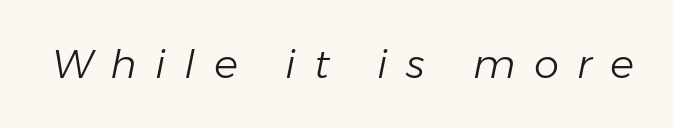
Beneath every word, the page is bare. There's an unmistakable incline to the writing here. Looks like regular typesetting: each glyph gets only the width it needs. The font sits on the lighter half of the weight spectrum, regular included. Display-style spreading of the glyphs; the letterfit is very open.
